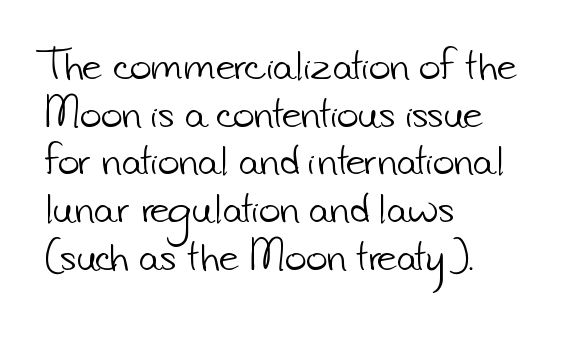
{"serif": "no", "bold": "no", "weight": "light", "width": "normal", "stroke_contrast": "low", "x_height": "small", "monospaced": "no", "underline": "no", "align": "left", "line_spacing": "normal", "line_spacing_ratio": 1.29, "letter_spacing": "normal", "letter_spacing_em": 0.0, "glyph_px": 37}
